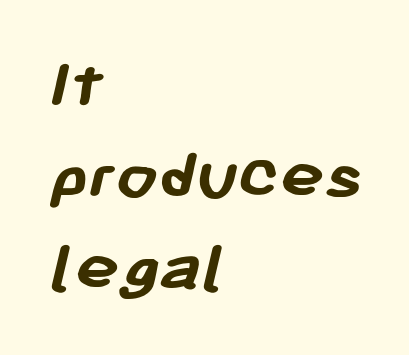
The lines in this sample share a left origin and differ only in where they stop. You can tell from the bare stems that sans-serif type was used. The rendering uses natural spacing where letterforms have individual widths. These words are printed bold, with thick strokes throughout. A bare baseline throughout the passage.
